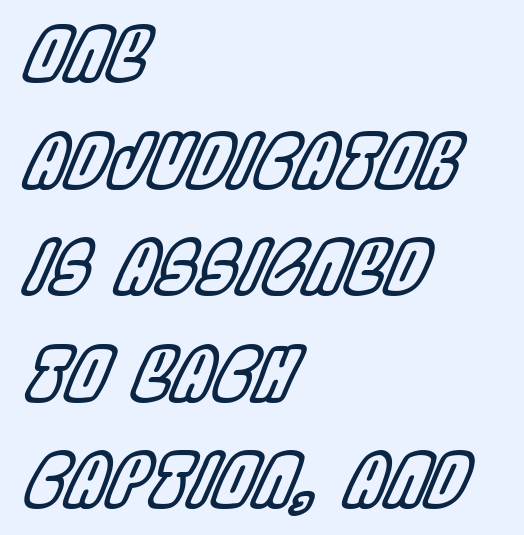
Interline gaps are of average width in this sample. This sample has the flowing, uneven cadence of proportional lettering. In terms of posture, this sample is oblique. Glance below the letters and you will spot only blank space.
